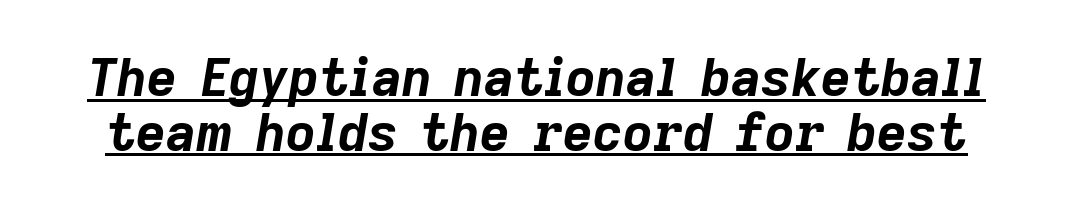
{"italic": "yes", "lean": "right", "slant_degrees": 9, "bold": "yes", "weight": "bold", "width": "normal", "stroke_contrast": "low", "x_height": "medium", "monospaced": "no", "underline": "yes", "line_spacing": "tight", "line_spacing_ratio": 1.05, "letter_spacing": "normal", "letter_spacing_em": 0.0, "glyph_px": 52}
